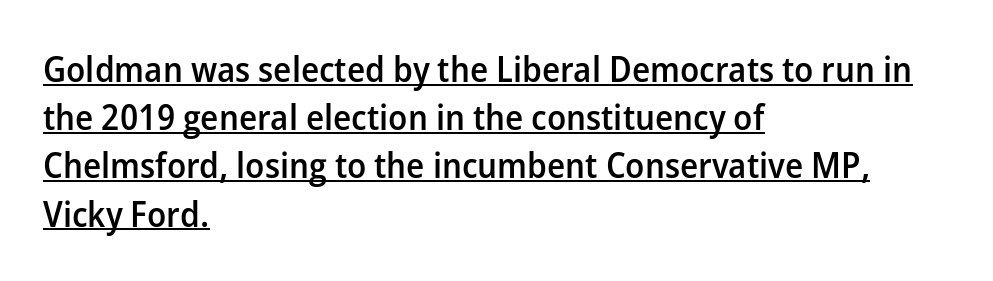
Q: Is the text bold? A: Semi-bold.
Q: Is the text italic (slanted)? A: No, it is upright.
Q: Is the typeface a serif or a sans-serif typeface? A: Sans-serif.
Q: Is the text underlined? A: Yes.
Q: How is the paragraph aligned? A: Left-aligned.
Q: Is the spacing between letters normal or unusually wide? A: Normal.
Q: Is the spacing between lines tight, normal or loose? A: Normal.
Q: Width (condensed, normal, or wide)? A: Normal.
Q: Stroke contrast? A: Low.
Q: x-height? A: Medium.
Q: Monospaced? A: No.
